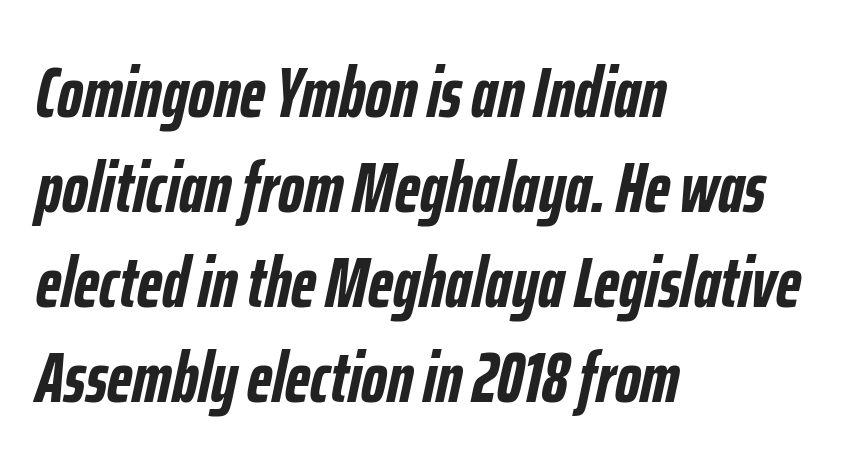
The image shows 71 px semibold, condensed type, italic (leaning right); set left-aligned, normal line spacing (1.34x), normal letter spacing, not underlined; low stroke contrast and a medium x-height.
